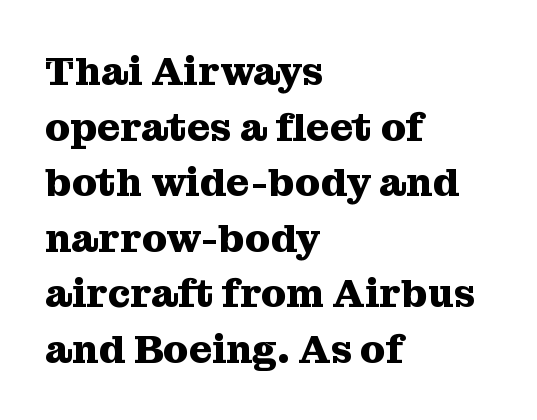
{"serif": "yes", "italic": "no", "bold": "yes", "weight": "heavy", "width": "normal", "stroke_contrast": "medium", "x_height": "medium", "monospaced": "no", "underline": "no", "align": "left", "line_spacing": "normal", "line_spacing_ratio": 1.39, "letter_spacing": "normal", "letter_spacing_em": 0.0, "glyph_px": 40}
